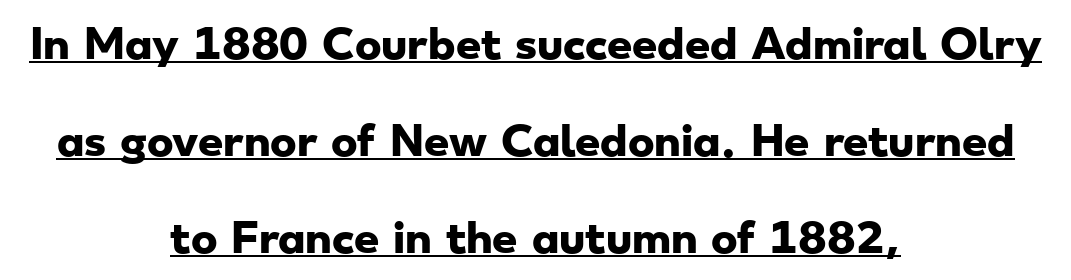
{"serif": "no", "bold": "yes", "weight": "heavy", "width": "wide", "stroke_contrast": "low", "x_height": "small", "monospaced": "no", "underline": "yes", "align": "center", "line_spacing": "loose", "line_spacing_ratio": 2.43, "letter_spacing": "normal", "letter_spacing_em": 0.0, "glyph_px": 40}
